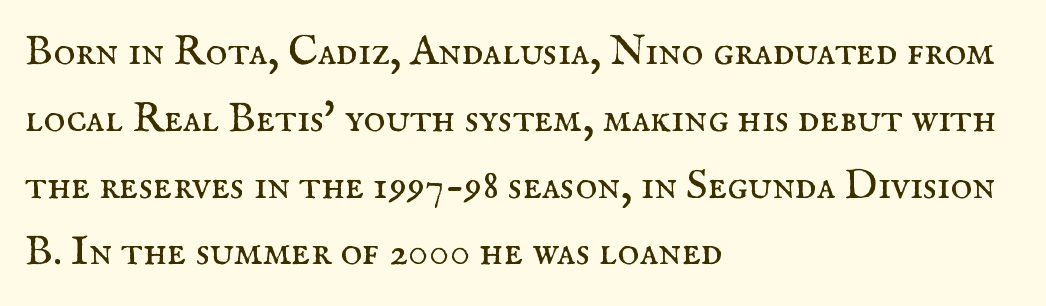
{"serif": "yes", "italic": "no", "bold": "no", "weight": "regular", "width": "normal", "stroke_contrast": "medium", "x_height": "small", "monospaced": "no", "underline": "no", "align": "left", "line_spacing": "normal", "line_spacing_ratio": 1.59, "letter_spacing": "normal", "letter_spacing_em": 0.0, "glyph_px": 42}
